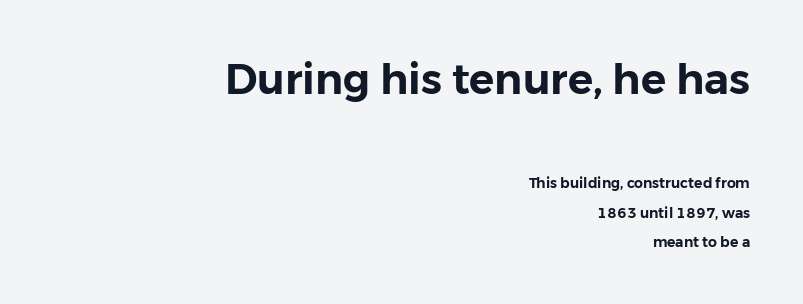
The image shows 42 px sans-serif type, upright; set right-aligned, loose line spacing (2.09x), normal letter spacing, not underlined; the first (top) block is 3.0x larger; low stroke contrast and a medium x-height.
